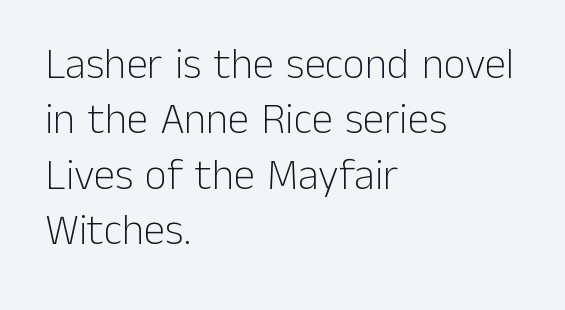
Here the designer chose a conventional face with non-uniform glyph widths. Students, observe: this is what conventionally led text looks like. Type style note: lacks serifs. Glyph-to-glyph distance matches everyday printed text. Teacher's note: observe the even left margin — that is flush-left alignment. Unbolded letterforms with no extra heft.
